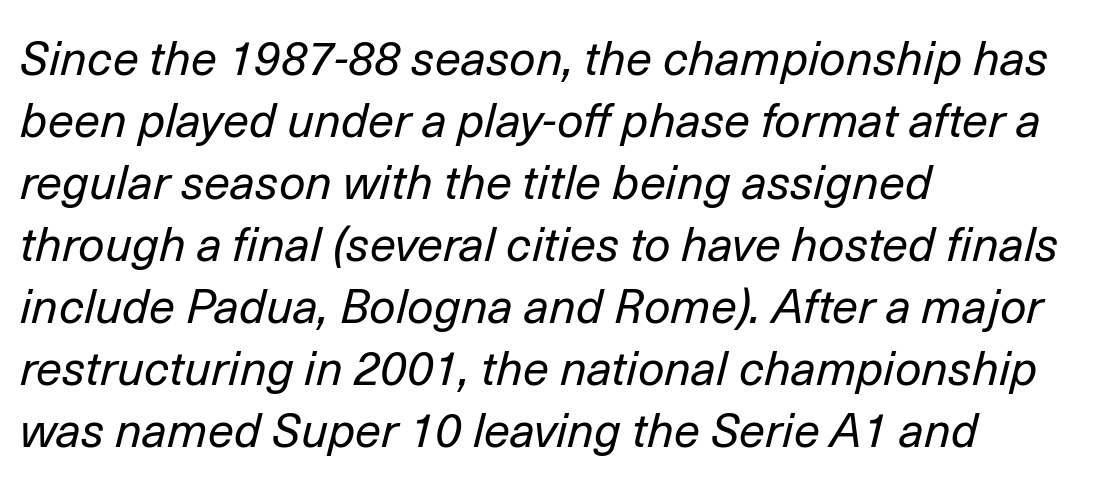
Stroke mass is kept to a normal reading level or below. Vertical spacing — default. A classic flush-left, rag-right setting is used for this passage. The rendering keeps characters at their native spacing.
